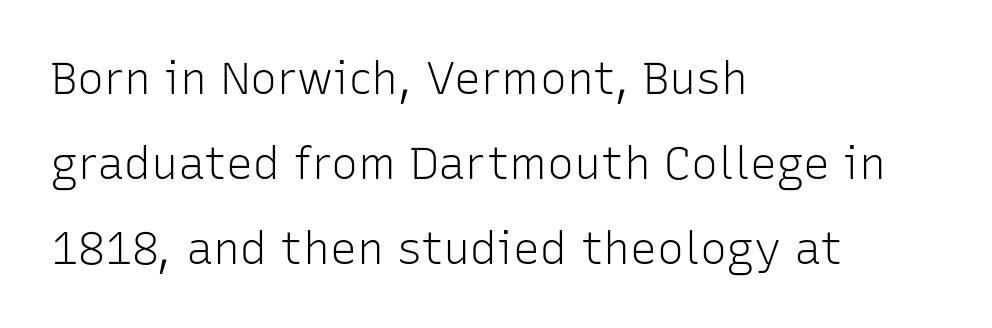
The image shows 45 px light sans-serif type, upright; set left-aligned, line spacing 1.89x, normal letter spacing, not underlined; low stroke contrast and a medium x-height.
